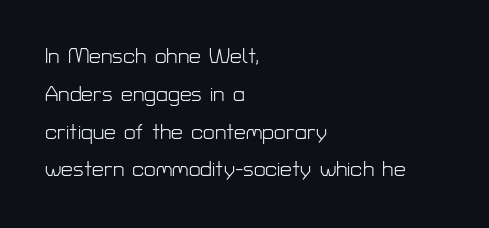
Q: Is the text bold? A: No.
Q: Is the text italic (slanted)? A: No, it is upright.
Q: Is the text underlined? A: No.
Q: How is the paragraph aligned? A: Left-aligned.
Q: Is the spacing between letters normal or unusually wide? A: Normal.
